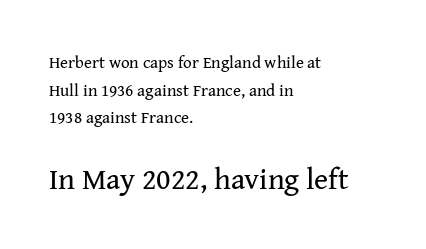
When letters stand straight like this, we call the style roman or upright. Decoration check: the copy has no underline. Little horizontal feet cap the strokes, marking this as serif type. Spacing verdict: proportional, widths tailored to each character. Horizontally, the lines are justified to the leading edge only.
